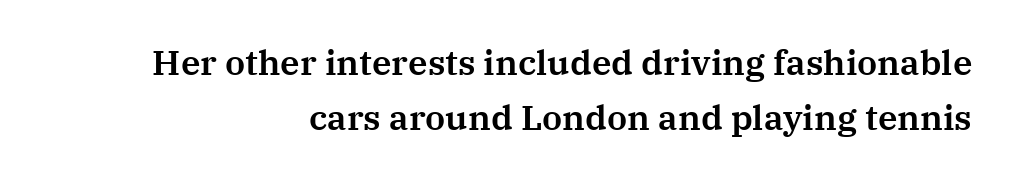
Q: Is the text italic (slanted)? A: No, it is upright.
Q: Is the typeface a serif or a sans-serif typeface? A: Serif.
Q: Is the text underlined? A: No.
Q: How is the paragraph aligned? A: Right-aligned.
Q: Is the spacing between letters normal or unusually wide? A: Normal.
Q: Is the spacing between lines tight, normal or loose? A: Normal.
Q: Width (condensed, normal, or wide)? A: Normal.
Q: Stroke contrast? A: Medium.
Q: x-height? A: Medium.
Q: Monospaced? A: No.
